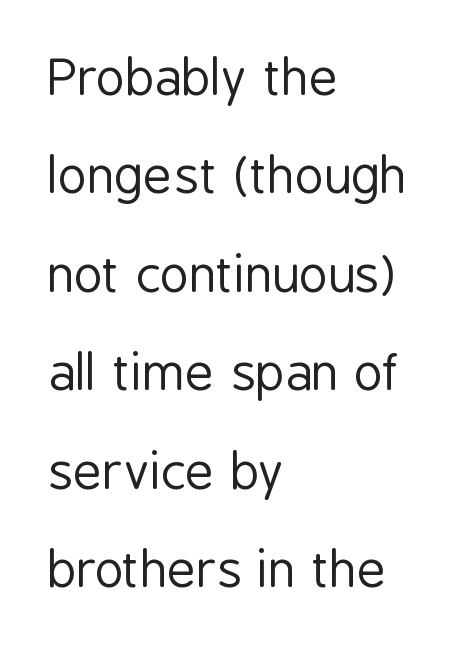
{"serif": "no", "italic": "no", "bold": "no", "weight": "regular", "width": "condensed", "stroke_contrast": "low", "x_height": "medium", "monospaced": "no", "underline": "no", "align": "left", "line_spacing": "loose", "line_spacing_ratio": 1.97, "letter_spacing": "normal", "letter_spacing_em": 0.0, "glyph_px": 50}
